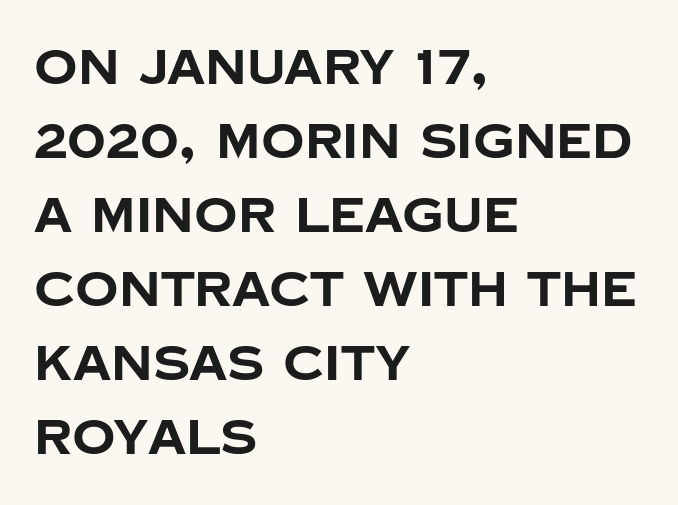
Descender tails drop into unmarked territory. The rendering uses a moderate line-height, typical for paragraphs. Does the weight exceed regular? Yes, all the way to bold. Standard letterfit; no display-style spreading of the glyphs.
